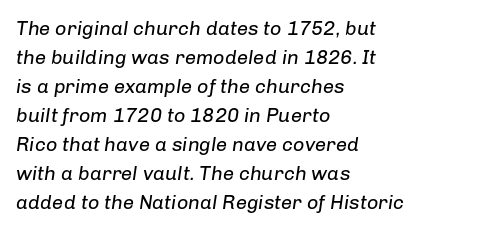
The ragged edge is on the right, which tells us the setting is flush left. Weight: regular or lighter. The designer left line spacing at the default. Unmarked baselines from the first word to the last.
